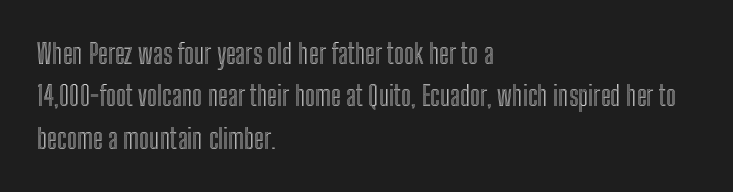
{"italic": "no", "underline": "no", "align": "left", "line_spacing": "normal", "line_spacing_ratio": 1.57, "letter_spacing": "normal", "letter_spacing_em": 0.0, "glyph_px": 27}
